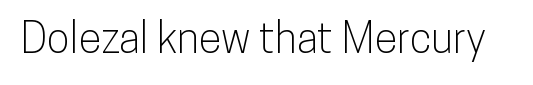
Q: Is the text italic (slanted)? A: No, it is upright.
Q: Is the typeface a serif or a sans-serif typeface? A: Sans-serif.
Q: Is the text underlined? A: No.
Q: Is the spacing between letters normal or unusually wide? A: Normal.
Q: Width (condensed, normal, or wide)? A: Condensed.
Q: Stroke contrast? A: Low.
Q: x-height? A: Medium.
Q: Monospaced? A: No.
